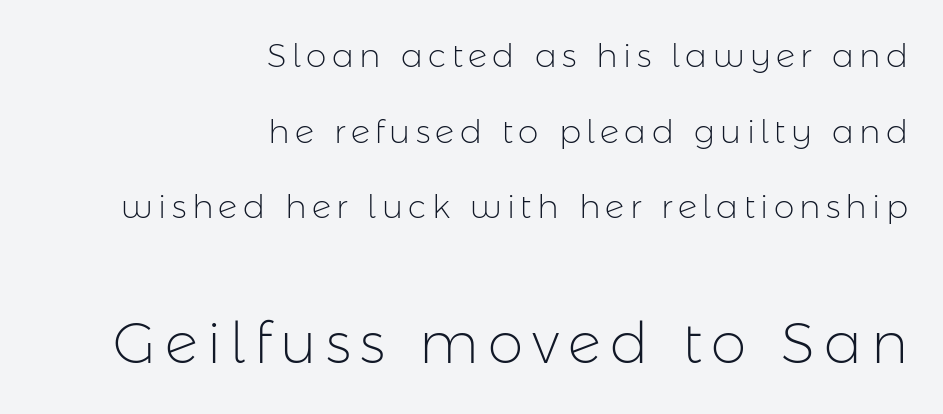
The text block is weighted toward the right margin, trailing off unevenly leftward. Stems here are at most as thick as an everyday book face. A roman cut, with each character standing at attention. Whoever set this made the second block the dominant, larger element. Quick note: interline space is abundant.
